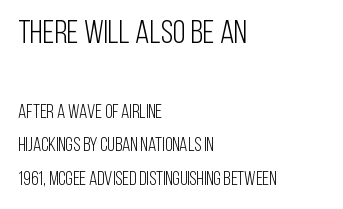
Q: Is the text bold? A: No.
Q: Is the text italic (slanted)? A: No, it is upright.
Q: Is the typeface a serif or a sans-serif typeface? A: Sans-serif.
Q: Is the text underlined? A: No.
Q: How is the paragraph aligned? A: Left-aligned.
Q: Is the spacing between letters normal or unusually wide? A: Normal.
Q: Which block of text is set in a larger size, the first (top) or the second (bottom)? A: The first (top) one.
Q: Width (condensed, normal, or wide)? A: Condensed.
Q: Stroke contrast? A: Low.
Q: x-height? A: Large.
Q: Monospaced? A: No.
